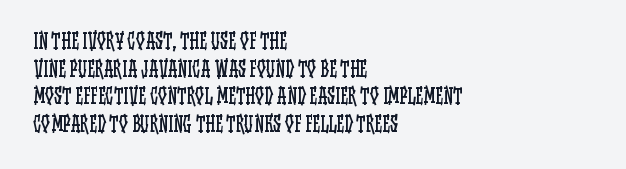
This rendering leaves character spacing at its baseline value. These lines stack with their left ends in a neat column. Reading down the column, the eye jumps a familiar distance to each next line. Stroke mass is kept to a normal reading level or below. Unlike italic type, these characters show no tilt at all. No word sits above an underline.
